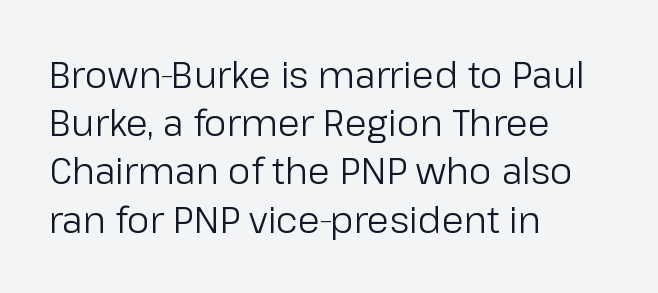
{"serif": "no", "italic": "no", "bold": "no", "weight": "regular", "width": "normal", "stroke_contrast": "low", "x_height": "medium", "monospaced": "no", "underline": "no", "align": "left", "line_spacing": "normal", "line_spacing_ratio": 1.34, "letter_spacing": "normal", "letter_spacing_em": 0.0, "glyph_px": 36}
